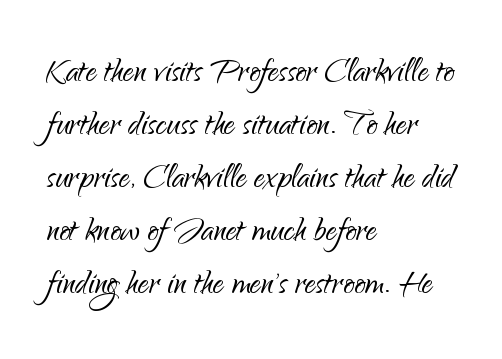
Q: Is the text bold? A: No.
Q: Is the text italic (slanted)? A: Yes.
Q: Is the typeface a serif or a sans-serif typeface? A: Sans-serif.
Q: Is the text underlined? A: No.
Q: How is the paragraph aligned? A: Left-aligned.
Q: Is the spacing between letters normal or unusually wide? A: Normal.
Q: Width (condensed, normal, or wide)? A: Normal.
Q: Stroke contrast? A: Low.
Q: x-height? A: Small.
Q: Monospaced? A: No.
